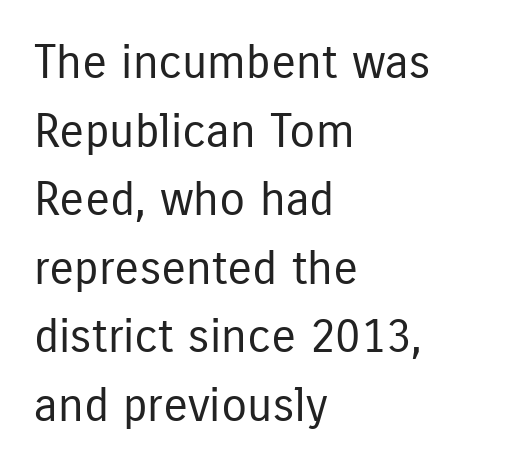
Q: Is the text bold? A: No.
Q: Is the text italic (slanted)? A: No, it is upright.
Q: Is the typeface a serif or a sans-serif typeface? A: Sans-serif.
Q: Is the text underlined? A: No.
Q: How is the paragraph aligned? A: Left-aligned.
Q: Is the spacing between letters normal or unusually wide? A: Normal.
Q: Is the spacing between lines tight, normal or loose? A: Normal.
Q: Width (condensed, normal, or wide)? A: Condensed.
Q: Stroke contrast? A: Low.
Q: x-height? A: Medium.
Q: Monospaced? A: No.
